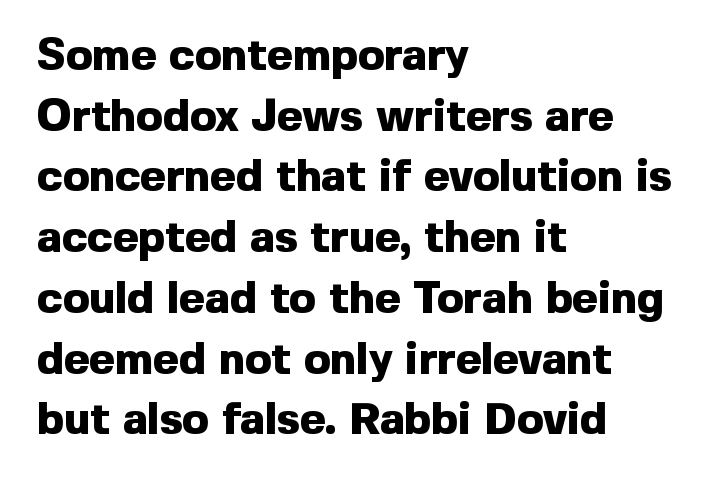
{"serif": "no", "italic": "no", "bold": "yes", "weight": "heavy", "width": "normal", "x_height": "medium", "monospaced": "no", "underline": "no", "align": "left", "line_spacing": "normal", "line_spacing_ratio": 1.38, "letter_spacing": "normal", "letter_spacing_em": 0.0, "glyph_px": 44}
